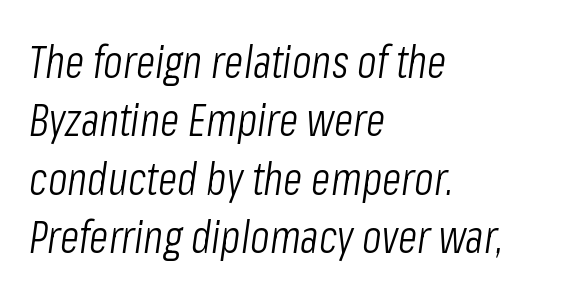
Q: Is the text bold? A: No.
Q: Is the text italic (slanted)? A: Yes, it leans right by about 8 degrees.
Q: Is the text underlined? A: No.
Q: How is the paragraph aligned? A: Left-aligned.
Q: Is the spacing between letters normal or unusually wide? A: Normal.
Q: Is the spacing between lines tight, normal or loose? A: Normal.
Q: Width (condensed, normal, or wide)? A: Condensed.
Q: Stroke contrast? A: Low.
Q: x-height? A: Medium.
Q: Monospaced? A: No.
